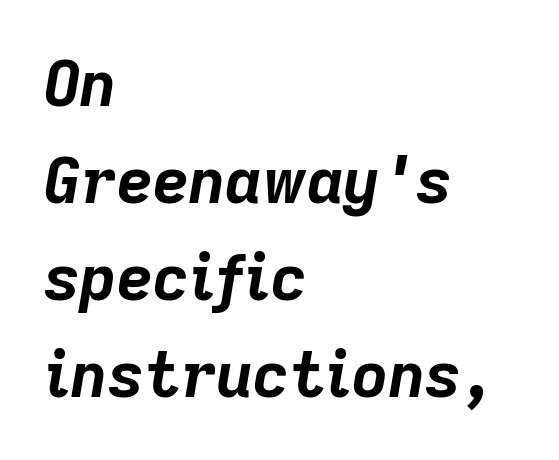
The image shows 63 px bold type, italic (leaning right); set left-aligned, normal line spacing (1.54x), normal letter spacing, not underlined; low stroke contrast and a medium x-height.
